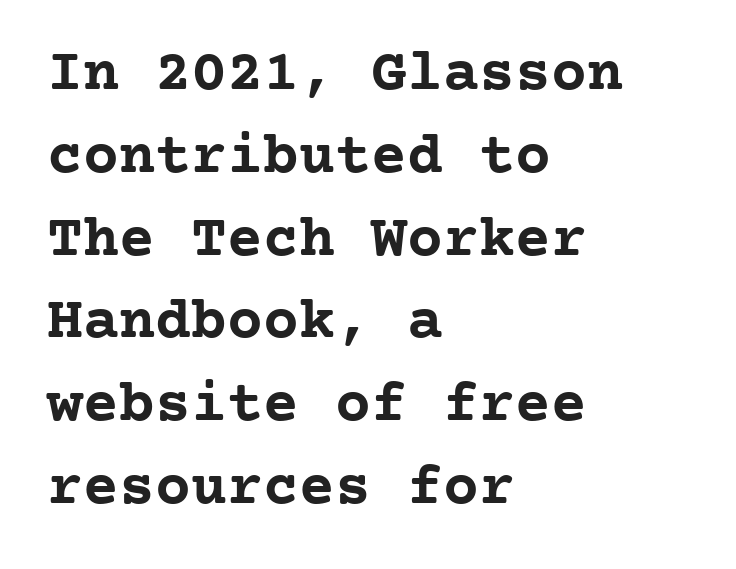
{"serif": "yes", "italic": "no", "bold": "yes", "weight": "semibold", "width": "normal", "stroke_contrast": "low", "x_height": "medium", "monospaced": "yes", "underline": "no", "align": "left", "line_spacing": "normal", "line_spacing_ratio": 1.38, "letter_spacing": "normal", "letter_spacing_em": 0.0, "glyph_px": 60}
